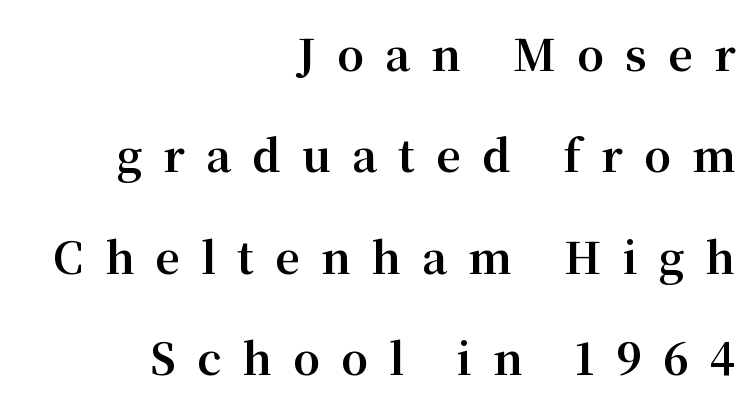
{"serif": "yes", "italic": "no", "bold": "yes", "weight": "bold", "width": "normal", "stroke_contrast": "medium", "x_height": "medium", "monospaced": "no", "underline": "no", "align": "right", "line_spacing": "loose", "line_spacing_ratio": 2.36, "letter_spacing": "wide", "letter_spacing_em": 0.49, "glyph_px": 43}
